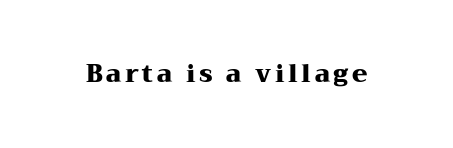
{"italic": "no", "bold": "yes", "underline": "no", "glyph_px": 25}
